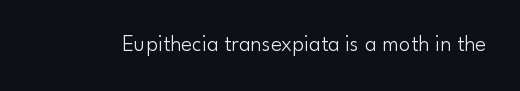
The image shows 23 px text type, upright; set normal letter spacing, not underlined.
